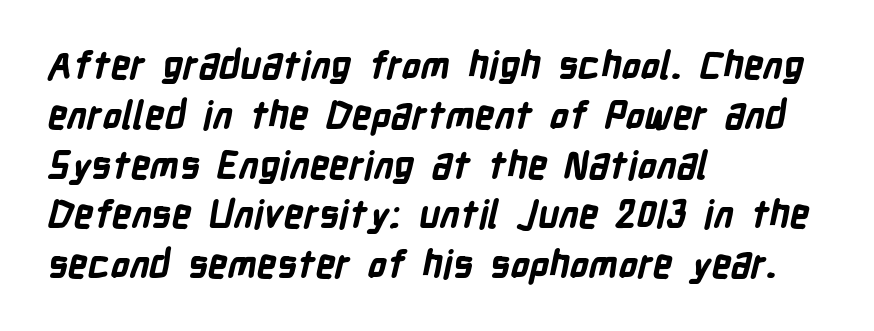
Q: Is the text bold? A: Yes.
Q: Is the typeface a serif or a sans-serif typeface? A: Sans-serif.
Q: Is the text underlined? A: No.
Q: How is the paragraph aligned? A: Left-aligned.
Q: Is the spacing between letters normal or unusually wide? A: Normal.
Q: Is the spacing between lines tight, normal or loose? A: Normal.
Q: Width (condensed, normal, or wide)? A: Condensed.
Q: Stroke contrast? A: Low.
Q: x-height? A: Medium.
Q: Monospaced? A: No.
